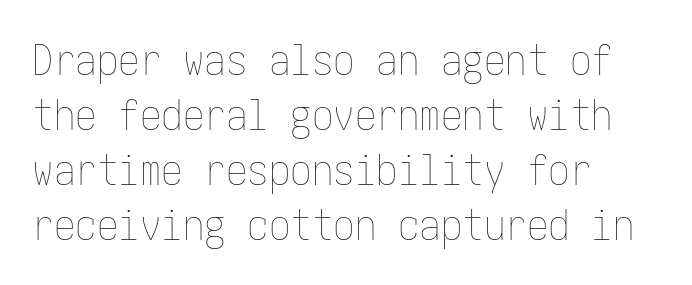
{"italic": "no", "bold": "no", "weight": "thin", "width": "condensed", "stroke_contrast": "low", "x_height": "medium", "underline": "no", "align": "left", "line_spacing": "normal", "line_spacing_ratio": 1.28, "letter_spacing": "normal", "letter_spacing_em": 0.0, "glyph_px": 43}
